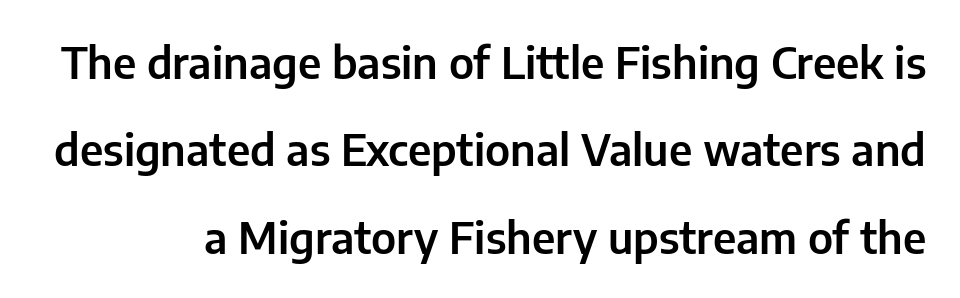
{"serif": "no", "italic": "no", "width": "normal", "stroke_contrast": "low", "x_height": "medium", "monospaced": "no", "underline": "no", "line_spacing": "loose", "line_spacing_ratio": 2.03, "letter_spacing": "normal", "letter_spacing_em": 0.0, "glyph_px": 43}
